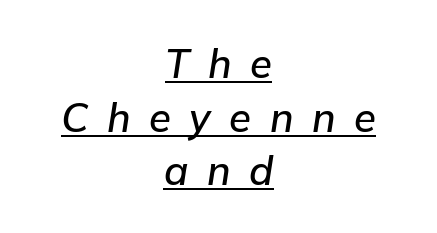
{"italic": "yes", "lean": "right", "slant_degrees": 9, "width": "normal", "stroke_contrast": "low", "x_height": "medium", "monospaced": "no", "underline": "yes", "align": "center", "line_spacing": "normal", "line_spacing_ratio": 1.34, "letter_spacing": "wide", "letter_spacing_em": 0.46, "glyph_px": 40}
